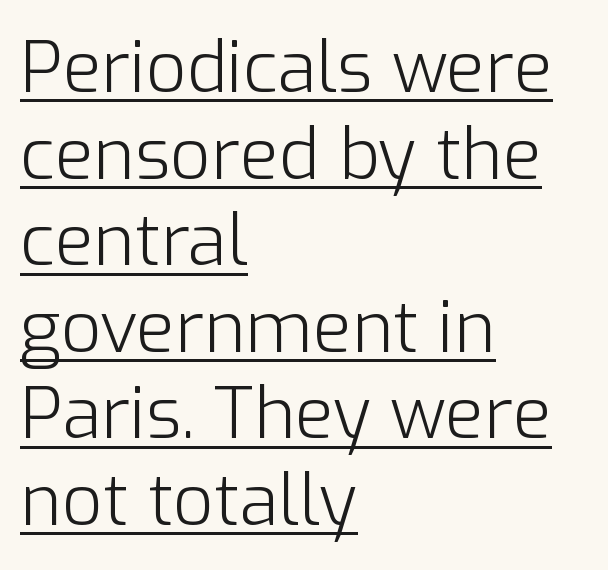
This is sans-serif lettering, the kind often seen on screens and signage. Look at the tracking — it's just the regular setting, nothing added. Notice how the passage keeps a crisp vertical edge on the left only. Tall strokes in this sample are plumb rather than angled. Do the characters align in a grid? No, the font is proportional. This rendering features underlined lettering.
